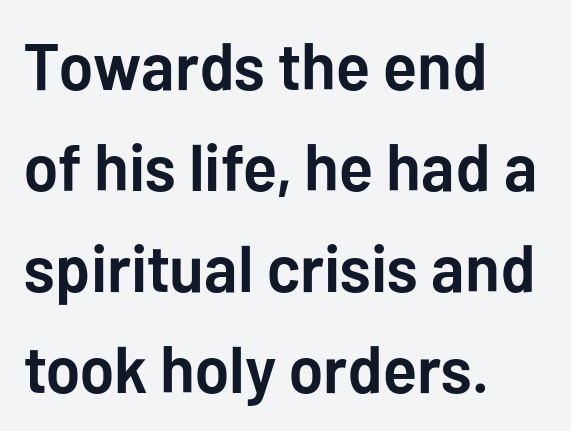
Q: Is the text bold? A: Yes.
Q: Is the text italic (slanted)? A: No, it is upright.
Q: Is the typeface a serif or a sans-serif typeface? A: Sans-serif.
Q: Is the text underlined? A: No.
Q: How is the paragraph aligned? A: Left-aligned.
Q: Is the spacing between letters normal or unusually wide? A: Normal.
Q: Is the spacing between lines tight, normal or loose? A: Normal.
Q: Width (condensed, normal, or wide)? A: Normal.
Q: Stroke contrast? A: Low.
Q: x-height? A: Medium.
Q: Monospaced? A: No.
